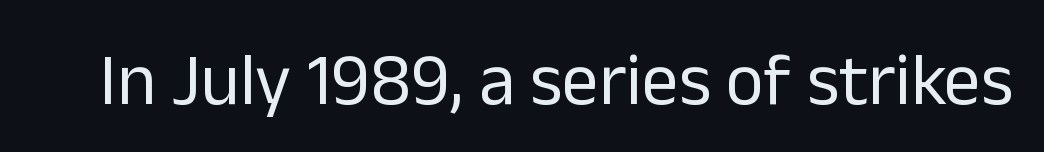
Q: Is the text bold? A: No.
Q: Is the text italic (slanted)? A: No, it is upright.
Q: Is the typeface a serif or a sans-serif typeface? A: Sans-serif.
Q: Is the text underlined? A: No.
Q: Is the spacing between letters normal or unusually wide? A: Normal.
Q: Width (condensed, normal, or wide)? A: Normal.
Q: Stroke contrast? A: Low.
Q: x-height? A: Medium.
Q: Monospaced? A: No.
